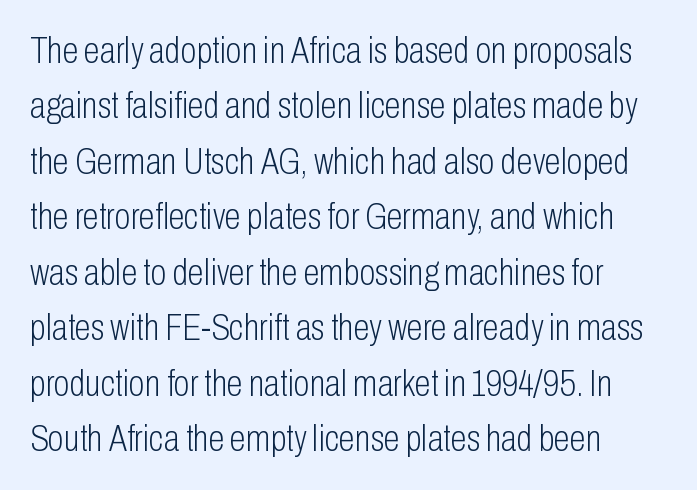
The image shows 37 px light, condensed sans-serif type, upright; set left-aligned, normal line spacing (1.5x), normal letter spacing, not underlined; low stroke contrast and a medium x-height.
